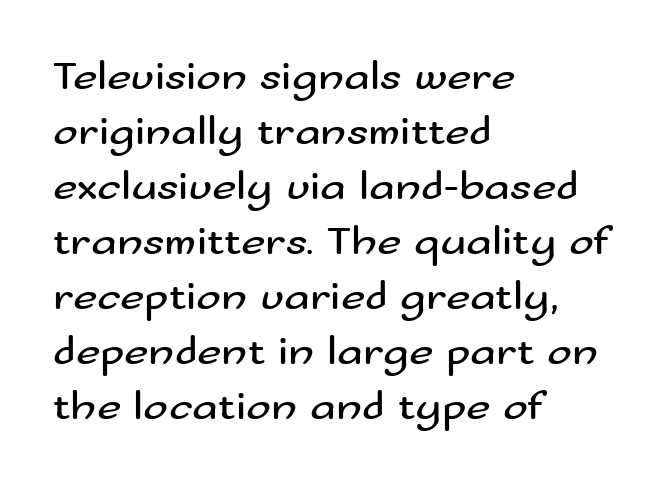
You could not count columns in this text — the font is proportionally spaced. This rendering uses left alignment, leaving the right contour irregular. Descenders hang freely into open space. The glyphs in this specimen are sans serif. Weight class: somewhere from thin through regular.
